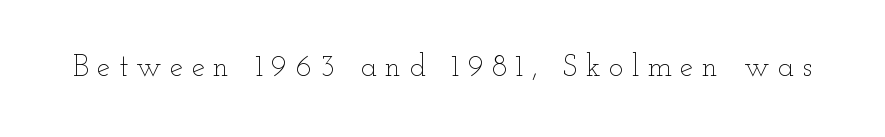
No heavy texture on the line: the type isn't bold. The passage shown has open, widely tracked lettering throughout. Honestly, there is no underline to notice here at all. A typesetter would mark this as roman, not italic.
